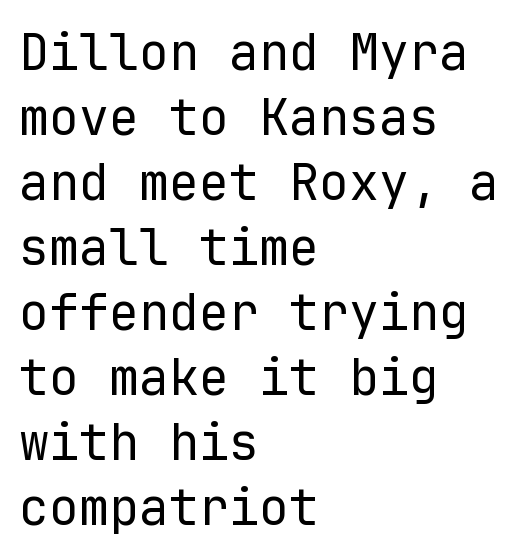
The image shows 50 px regular-weight sans-serif type, upright, monospaced; set left-aligned, normal line spacing (1.3x), normal letter spacing, not underlined; low stroke contrast and a medium x-height.
